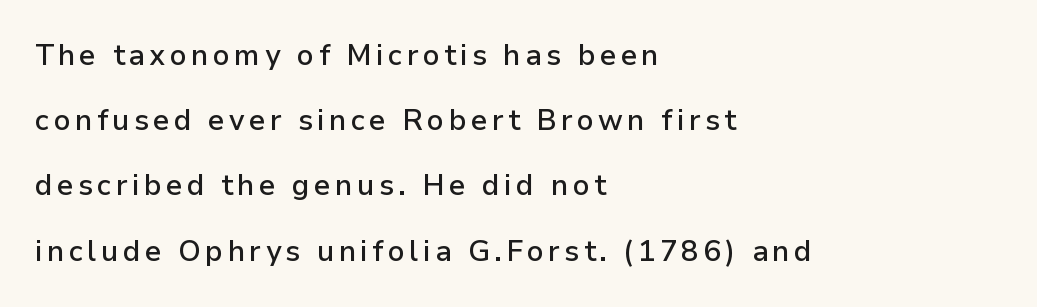
{"serif": "no", "italic": "no", "bold": "semi", "weight": "semibold", "width": "normal", "stroke_contrast": "low", "x_height": "medium", "monospaced": "no", "underline": "no", "align": "left", "line_spacing": "loose", "line_spacing_ratio": 2.25, "glyph_px": 29}
